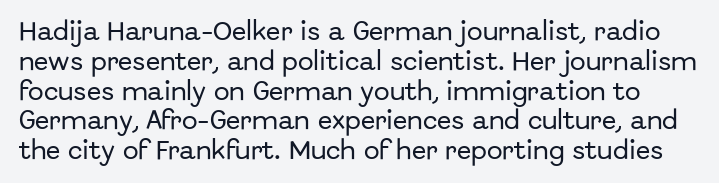
This rendering leaves character spacing at its baseline value. The font's upright variant was chosen for this text. Lines of text with bare space underneath. Leading: standard.
